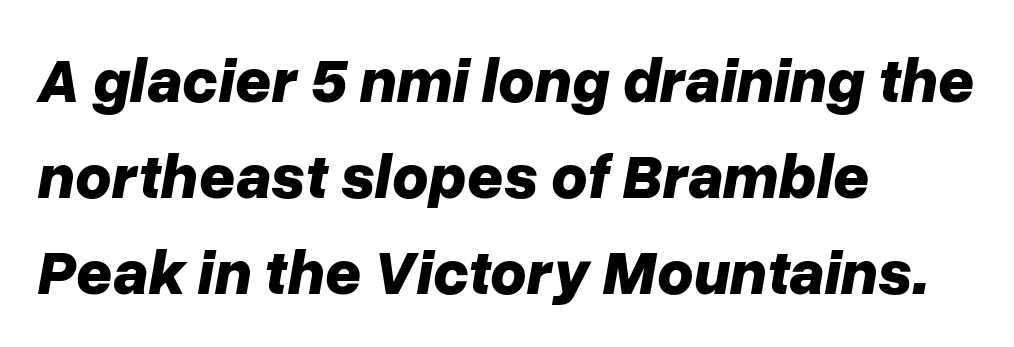
Q: Is the text bold? A: Yes.
Q: Is the text italic (slanted)? A: Yes, it leans right by about 10 degrees.
Q: Is the text underlined? A: No.
Q: How is the paragraph aligned? A: Left-aligned.
Q: Is the spacing between letters normal or unusually wide? A: Normal.
Q: Is the spacing between lines tight, normal or loose? A: Normal.
Q: Width (condensed, normal, or wide)? A: Normal.
Q: Stroke contrast? A: Low.
Q: x-height? A: Medium.
Q: Monospaced? A: No.
